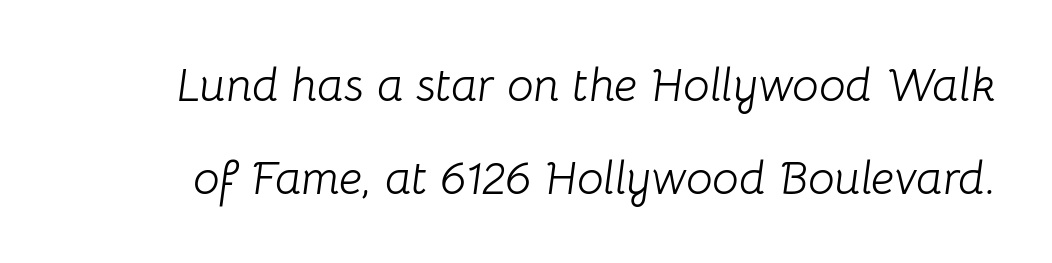
The image shows 47 px light type, italic (leaning right); set loose line spacing (1.97x), normal letter spacing, not underlined; low stroke contrast and a medium x-height.
